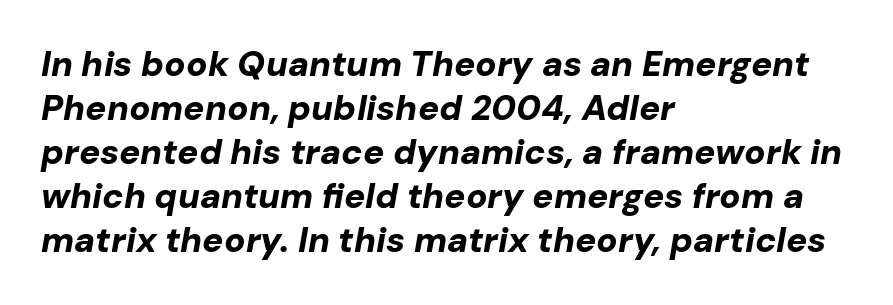
Italic: yes, the glyphs are oblique. These lines are rendered in a variable-pitch font. Decoration check: the copy has no underline. Reading down the column, the eye jumps a familiar distance to each next line. The ragged edge is on the right, which tells us the setting is flush left.
